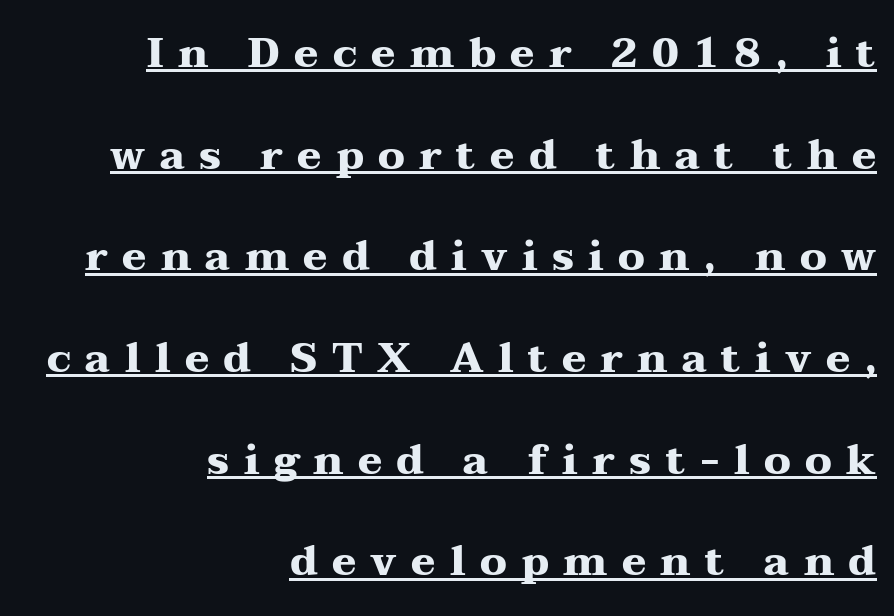
{"serif": "yes", "italic": "no", "bold": "yes", "weight": "heavy", "width": "wide", "stroke_contrast": "medium", "x_height": "medium", "monospaced": "no", "underline": "yes", "align": "right", "line_spacing": "loose", "line_spacing_ratio": 2.48, "letter_spacing": "wide", "letter_spacing_em": 0.35, "glyph_px": 41}
